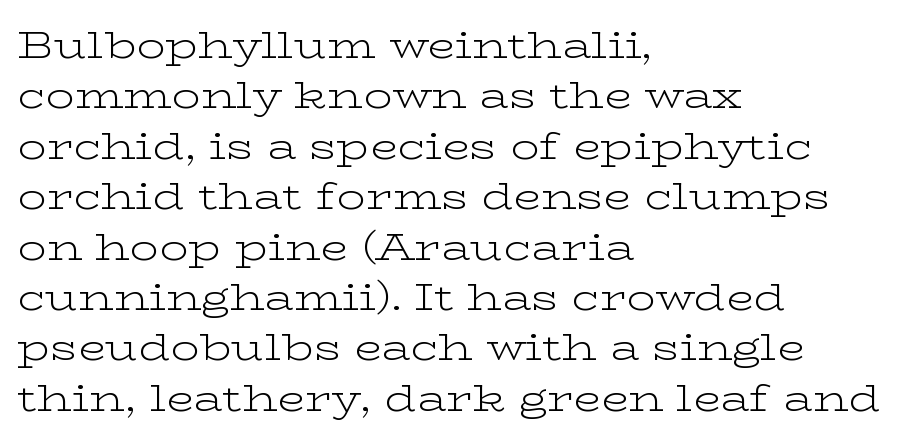
The image shows 36 px light, wide serif type, upright; set left-aligned, normal line spacing (1.4x), normal letter spacing, not underlined; low stroke contrast and a medium x-height.
